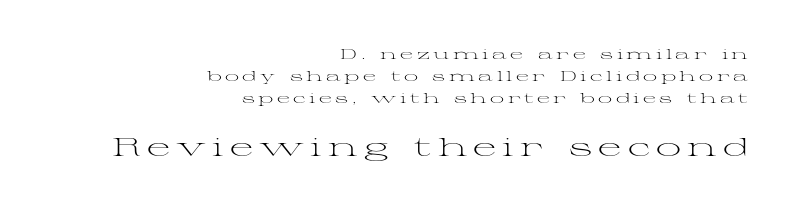
{"italic": "no", "bold": "no", "underline": "no", "align": "right", "line_spacing": "normal", "line_spacing_ratio": 1.58, "letter_spacing": "wide", "letter_spacing_em": 0.25, "larger_block": "second", "size_ratio": 1.79, "glyph_px": 25}
